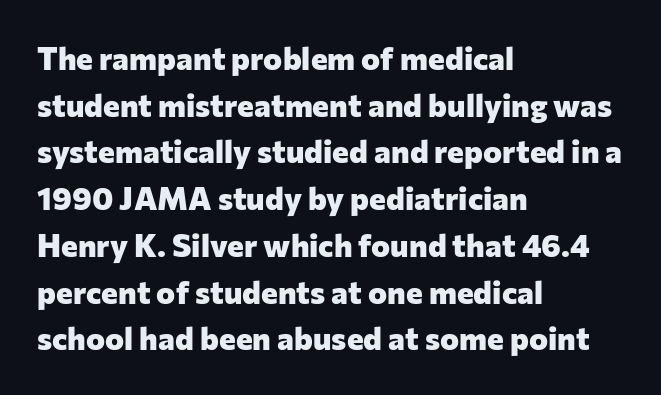
The image shows 32 px heavy sans-serif type, upright; set left-aligned, normal line spacing (1.46x), normal letter spacing, not underlined; low stroke contrast and a medium x-height.
